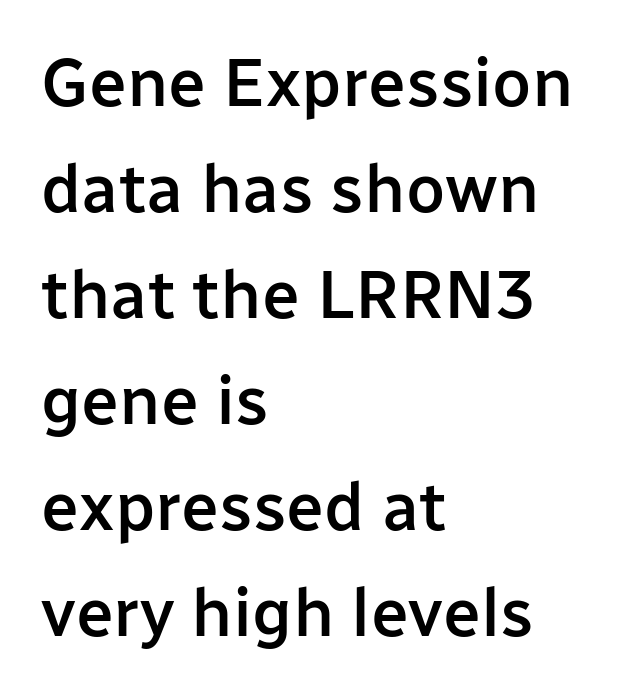
The font's upright variant was chosen for this text. The rendering uses natural spacing where letterforms have individual widths. Regarding serifs, this sample does without them. Each row of text sits above clean, open space. A bit beefed up — I'd call it semibold rather than bold.
